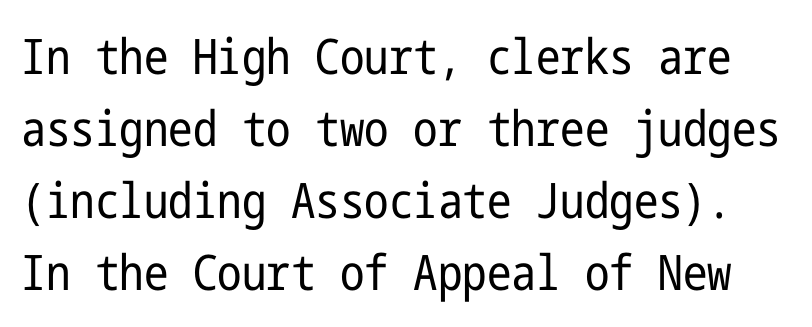
The image shows 49 px regular-weight, condensed sans-serif type, upright; set normal line spacing (1.47x), normal letter spacing, not underlined; low stroke contrast and a medium x-height.
